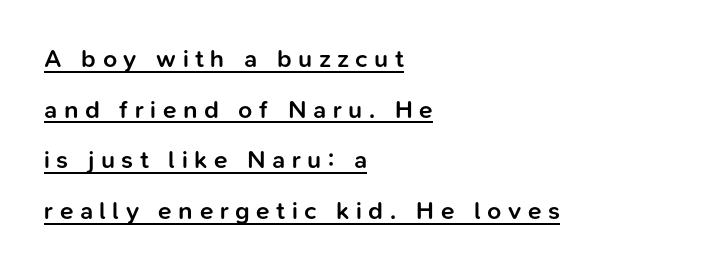
The image shows 25 px text type, upright; set left-aligned, loose line spacing (2.03x), unusually wide letter spacing (+0.26 em), underlined.
